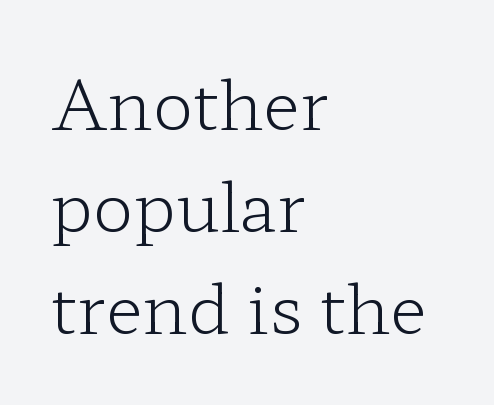
Q: Is the text bold? A: No.
Q: Is the text italic (slanted)? A: No, it is upright.
Q: Is the typeface a serif or a sans-serif typeface? A: Serif.
Q: Is the text underlined? A: No.
Q: How is the paragraph aligned? A: Left-aligned.
Q: Is the spacing between letters normal or unusually wide? A: Normal.
Q: Is the spacing between lines tight, normal or loose? A: Normal.
Q: Width (condensed, normal, or wide)? A: Wide.
Q: Stroke contrast? A: Low.
Q: x-height? A: Medium.
Q: Monospaced? A: No.
